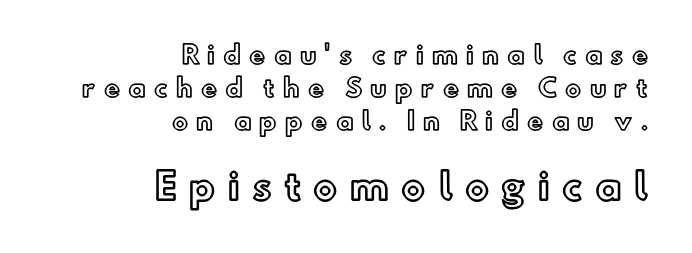
The image shows 36 px text type, upright; set right-aligned, normal line spacing (1.37x), unusually wide letter spacing (+0.34 em), not underlined; the second (bottom) block is 1.5x larger; a small x-height.
